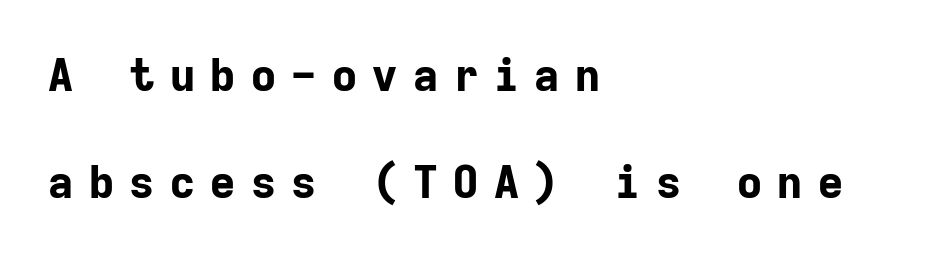
Does the lettering tilt? It doesn't — this is upright. Font category for this specimen: sans-serif. Plain, unruled lines of type. This sample has the even, mechanical cadence of fixed-width lettering.
